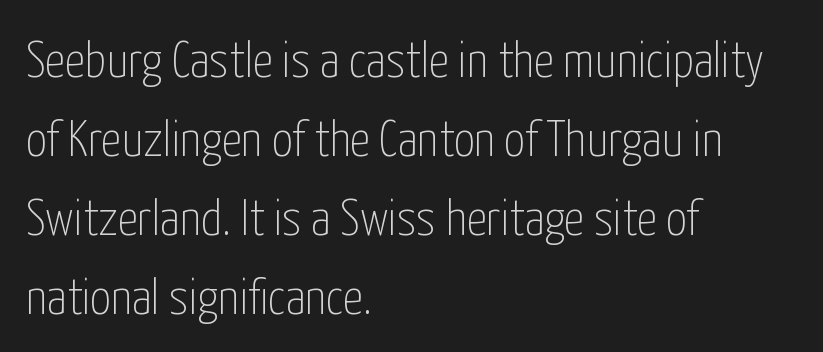
Looks like regular typesetting: each glyph gets only the width it needs. Stroke terminals: plain, sans-serif. Underline: absent. Inter-character spacing is left at the font's built-in metrics. Quick note: not italic, upright. This sample is left-justified, so line endings fall wherever the words run out.
